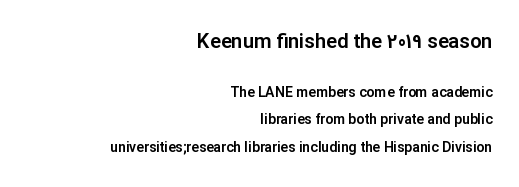
The image shows 20 px text type, upright; set right-aligned, loose line spacing (1.95x), normal letter spacing, not underlined; the first (top) block is 1.43x larger.
